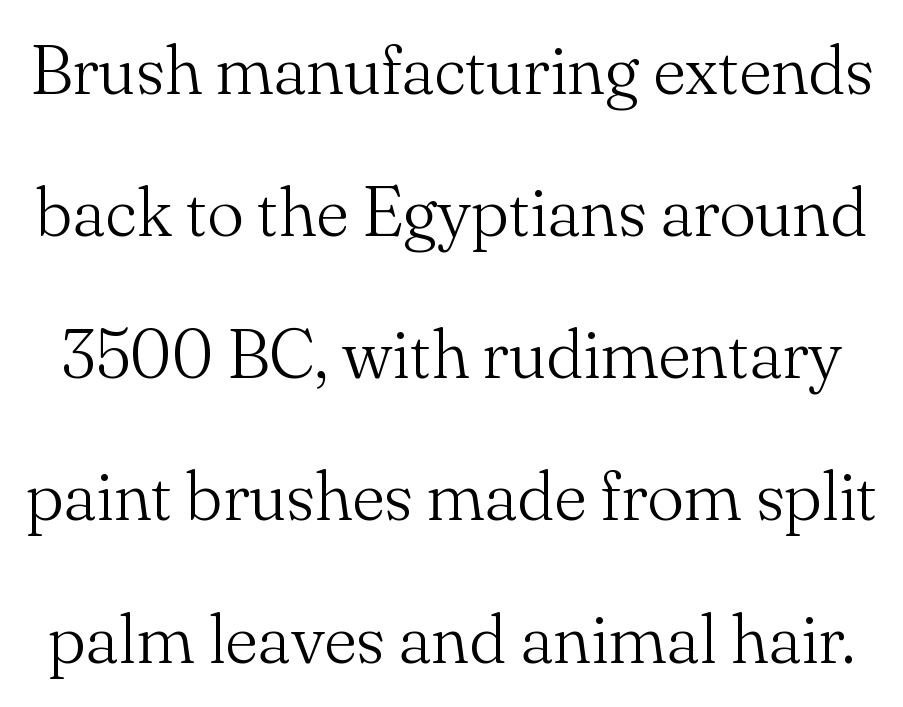
Quick note: not italic, upright. You could not count columns in this text — the font is proportionally spaced. The font is comparable to plain body text, perhaps lighter. Little horizontal feet cap the strokes, marking this as serif type. The string is rendered with underlining switched off.
